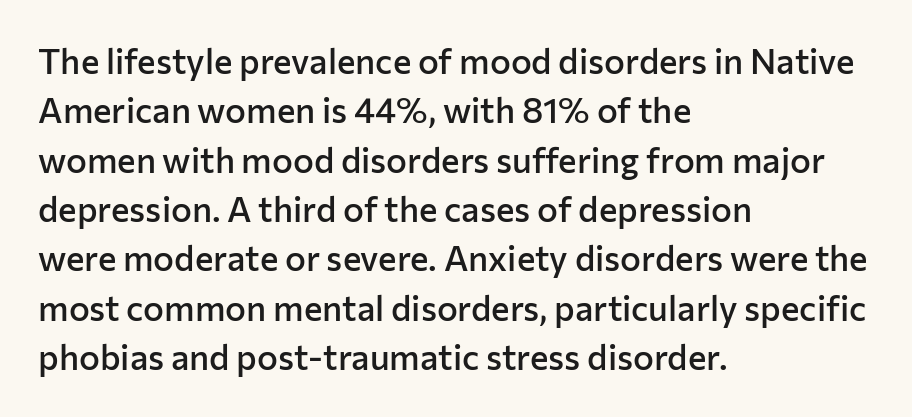
The image shows 35 px semibold sans-serif type, upright; set left-aligned, normal line spacing (1.41x), normal letter spacing, not underlined; low stroke contrast and a medium x-height.
